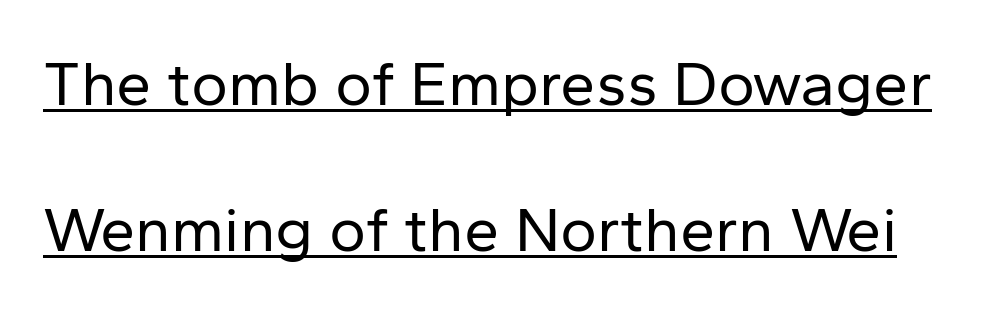
Q: Is the text bold? A: No.
Q: Is the text italic (slanted)? A: No, it is upright.
Q: Is the typeface a serif or a sans-serif typeface? A: Sans-serif.
Q: Is the text underlined? A: Yes.
Q: Is the spacing between letters normal or unusually wide? A: Normal.
Q: Is the spacing between lines tight, normal or loose? A: Loose.
Q: Width (condensed, normal, or wide)? A: Normal.
Q: Stroke contrast? A: Low.
Q: x-height? A: Medium.
Q: Monospaced? A: No.
